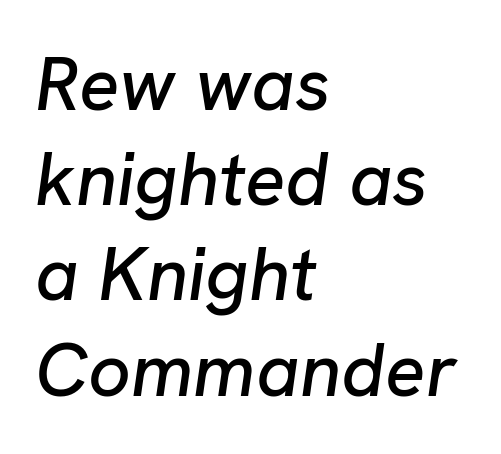
Q: Is the text italic (slanted)? A: Yes, it leans right by about 8 degrees.
Q: Is the text underlined? A: No.
Q: How is the paragraph aligned? A: Left-aligned.
Q: Is the spacing between letters normal or unusually wide? A: Normal.
Q: Is the spacing between lines tight, normal or loose? A: Normal.
Q: Width (condensed, normal, or wide)? A: Normal.
Q: Stroke contrast? A: Low.
Q: x-height? A: Medium.
Q: Monospaced? A: No.
